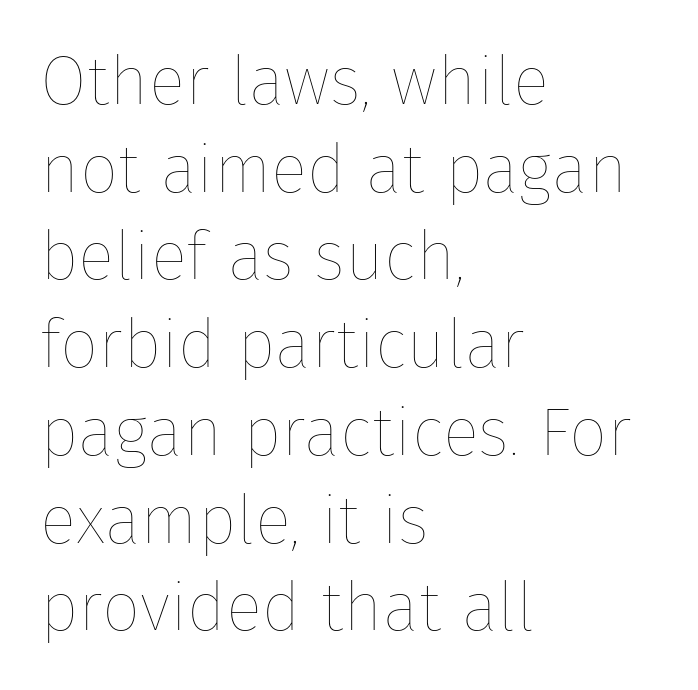
{"italic": "no", "bold": "no", "weight": "thin", "width": "normal", "stroke_contrast": "low", "x_height": "medium", "monospaced": "no", "underline": "no", "align": "left", "line_spacing": "normal", "line_spacing_ratio": 1.29, "letter_spacing": "normal", "letter_spacing_em": 0.0, "glyph_px": 68}
